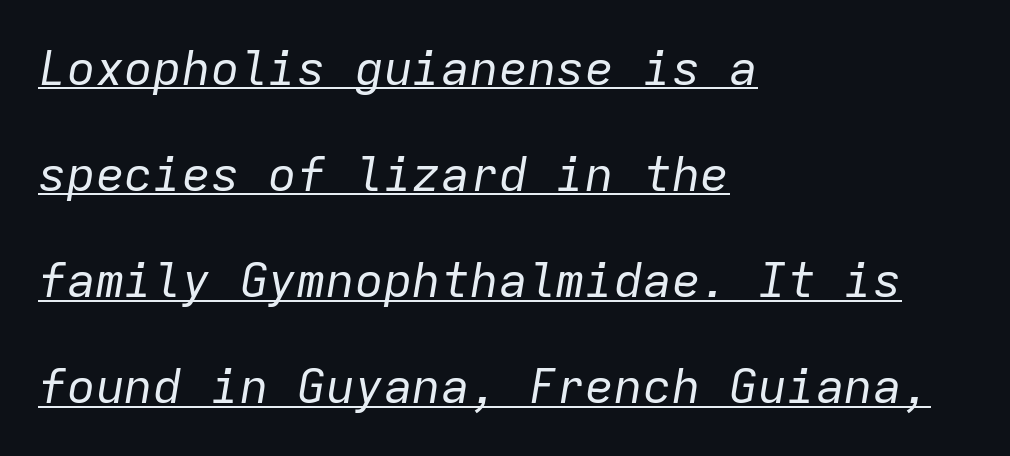
Q: Is the text bold? A: No.
Q: Is the text italic (slanted)? A: Yes, it leans right by about 9 degrees.
Q: Is the text underlined? A: Yes.
Q: How is the paragraph aligned? A: Left-aligned.
Q: Is the spacing between letters normal or unusually wide? A: Normal.
Q: Is the spacing between lines tight, normal or loose? A: Loose.
Q: Width (condensed, normal, or wide)? A: Normal.
Q: Stroke contrast? A: Low.
Q: x-height? A: Medium.
Q: Monospaced? A: Yes.
